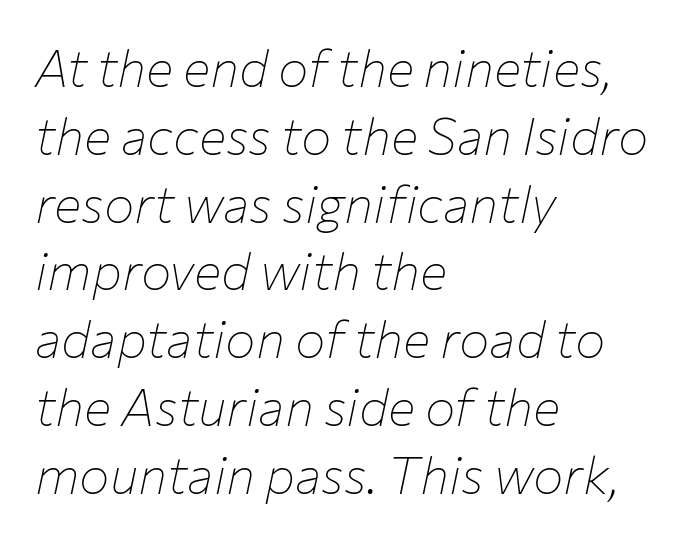
Q: Is the text bold? A: No.
Q: Is the text italic (slanted)? A: Yes, it leans right by about 12 degrees.
Q: Is the text underlined? A: No.
Q: How is the paragraph aligned? A: Left-aligned.
Q: Is the spacing between letters normal or unusually wide? A: Normal.
Q: Is the spacing between lines tight, normal or loose? A: Normal.
Q: Width (condensed, normal, or wide)? A: Normal.
Q: Stroke contrast? A: Low.
Q: x-height? A: Medium.
Q: Monospaced? A: No.
